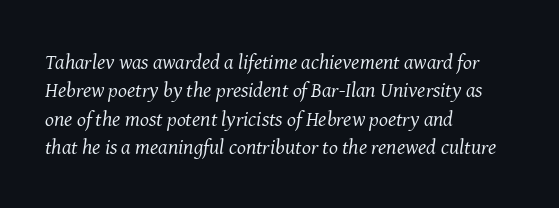
{"italic": "yes", "lean": "right", "slant_degrees": 8, "bold": "no", "underline": "no", "align": "left", "line_spacing": "normal", "line_spacing_ratio": 1.35, "letter_spacing": "normal", "letter_spacing_em": 0.0, "glyph_px": 21}
